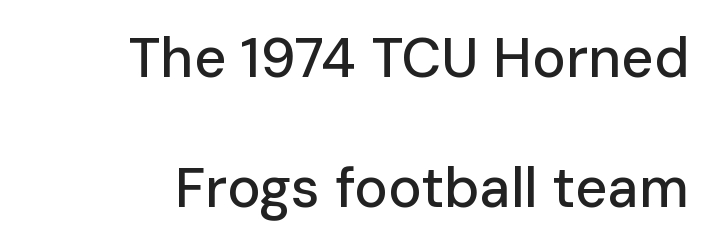
The space between consecutive lines is lavish. The passage shown is typed in a proportional face where columns would drift. Italic: no, the glyphs are upright roman. Glance below the letters and you will spot only blank space. Tracking here is standard; glyphs follow each other at the usual distance.
